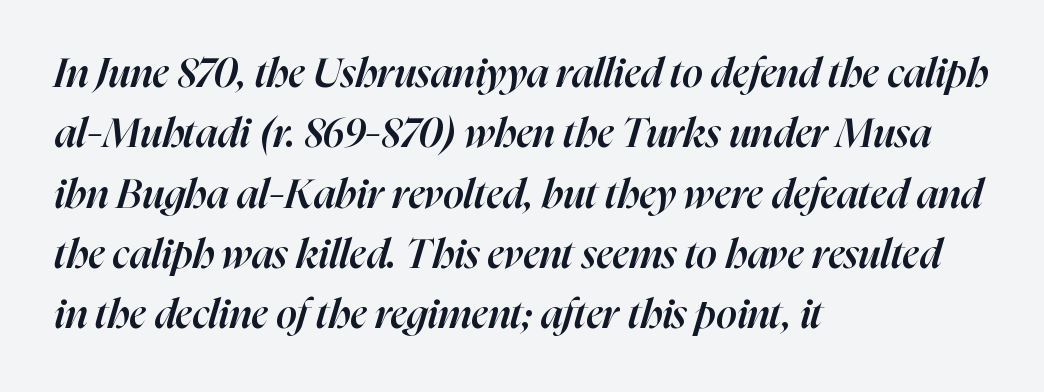
{"italic": "yes", "lean": "right", "slant_degrees": 16, "bold": "semi", "weight": "semibold", "width": "normal", "stroke_contrast": "high", "x_height": "medium", "monospaced": "no", "underline": "no", "align": "left", "line_spacing": "normal", "line_spacing_ratio": 1.47, "letter_spacing": "normal", "letter_spacing_em": 0.0, "glyph_px": 41}
